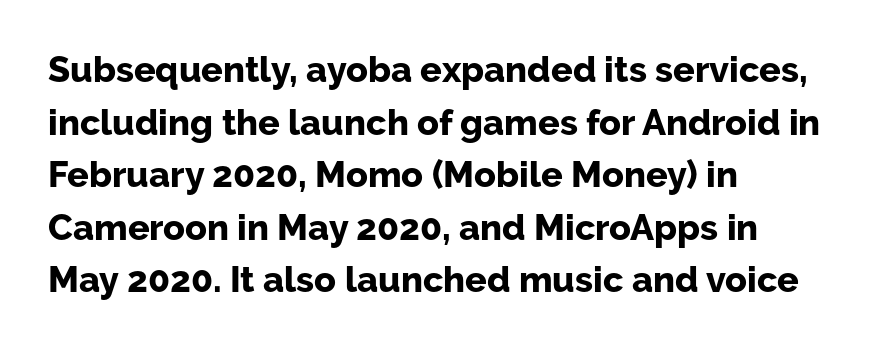
Q: Is the text bold? A: Yes.
Q: Is the text italic (slanted)? A: No, it is upright.
Q: Is the typeface a serif or a sans-serif typeface? A: Sans-serif.
Q: Is the text underlined? A: No.
Q: How is the paragraph aligned? A: Left-aligned.
Q: Is the spacing between letters normal or unusually wide? A: Normal.
Q: Is the spacing between lines tight, normal or loose? A: Normal.
Q: Width (condensed, normal, or wide)? A: Normal.
Q: Stroke contrast? A: Low.
Q: x-height? A: Medium.
Q: Monospaced? A: No.
